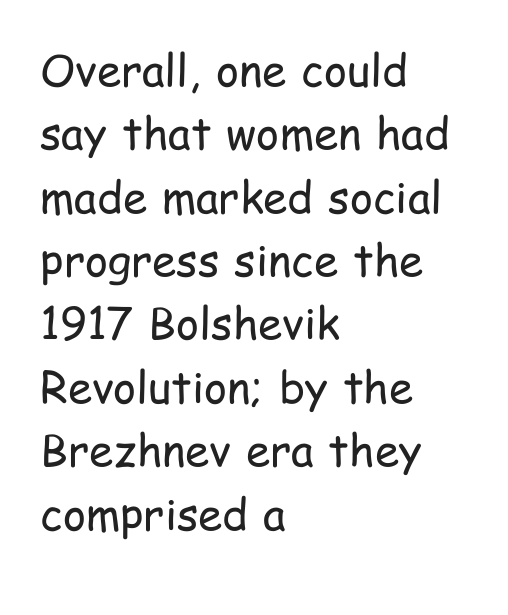
{"serif": "no", "italic": "no", "bold": "no", "weight": "regular", "width": "condensed", "stroke_contrast": "low", "x_height": "medium", "monospaced": "no", "underline": "no", "align": "left", "line_spacing": "normal", "line_spacing_ratio": 1.44, "letter_spacing": "normal", "letter_spacing_em": 0.0, "glyph_px": 44}
